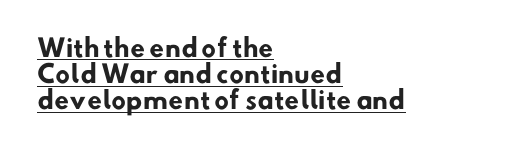
Q: Is the text bold? A: Yes.
Q: Is the text underlined? A: Yes.
Q: How is the paragraph aligned? A: Left-aligned.
Q: Is the spacing between letters normal or unusually wide? A: Normal.
Q: Is the spacing between lines tight, normal or loose? A: Tight.
